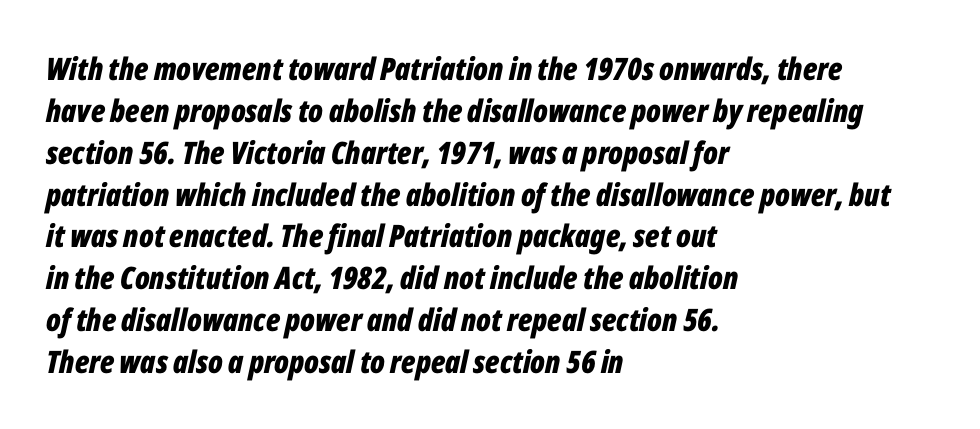
{"italic": "yes", "lean": "right", "slant_degrees": 12, "bold": "yes", "weight": "bold", "width": "condensed", "stroke_contrast": "low", "x_height": "medium", "monospaced": "no", "underline": "no", "align": "left", "line_spacing": "normal", "line_spacing_ratio": 1.35, "letter_spacing": "normal", "letter_spacing_em": 0.0, "glyph_px": 31}
